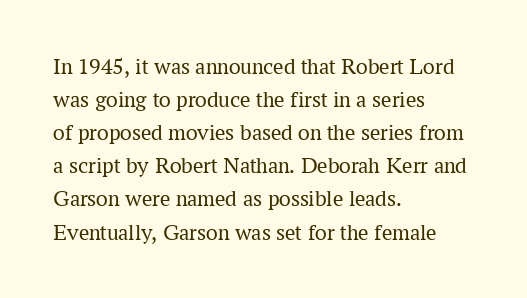
Q: Is the text bold? A: No.
Q: Is the text italic (slanted)? A: No, it is upright.
Q: Is the text underlined? A: No.
Q: How is the paragraph aligned? A: Left-aligned.
Q: Is the spacing between letters normal or unusually wide? A: Normal.
Q: Is the spacing between lines tight, normal or loose? A: Normal.
